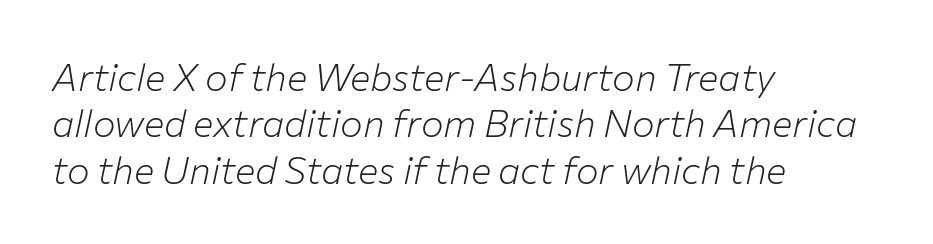
{"italic": "yes", "lean": "right", "slant_degrees": 12, "bold": "no", "weight": "light", "width": "normal", "stroke_contrast": "low", "x_height": "medium", "monospaced": "no", "underline": "no", "align": "left", "line_spacing_ratio": 1.22, "letter_spacing": "normal", "letter_spacing_em": 0.0, "glyph_px": 38}
